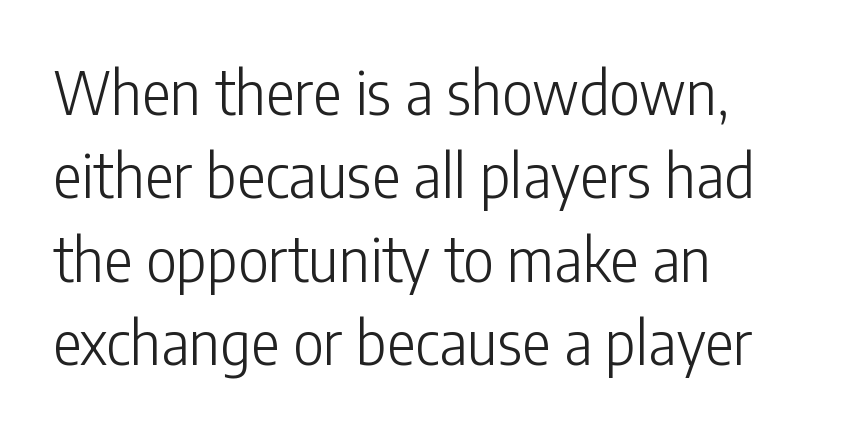
The image shows 60 px light, condensed sans-serif type, upright; set left-aligned, normal line spacing (1.39x), normal letter spacing, not underlined; low stroke contrast and a medium x-height.
